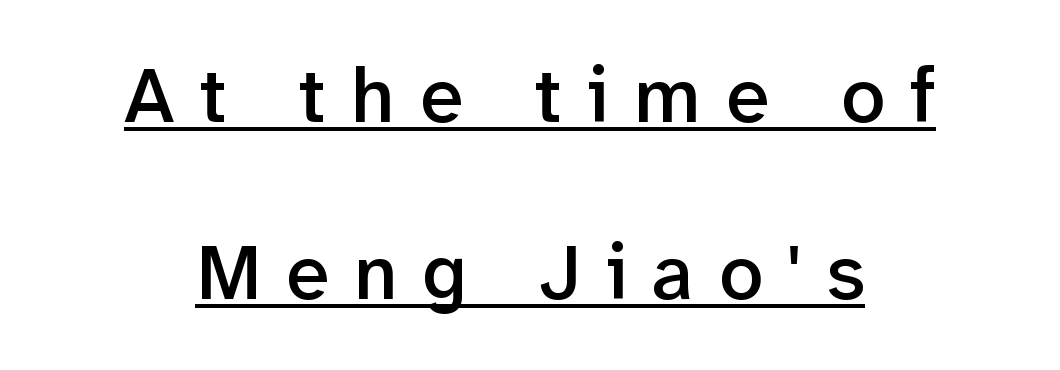
{"serif": "no", "italic": "no", "bold": "semi", "weight": "semibold", "width": "normal", "stroke_contrast": "low", "x_height": "medium", "monospaced": "no", "underline": "yes", "align": "center", "line_spacing": "loose", "line_spacing_ratio": 2.27, "letter_spacing": "wide", "letter_spacing_em": 0.32, "glyph_px": 78}
